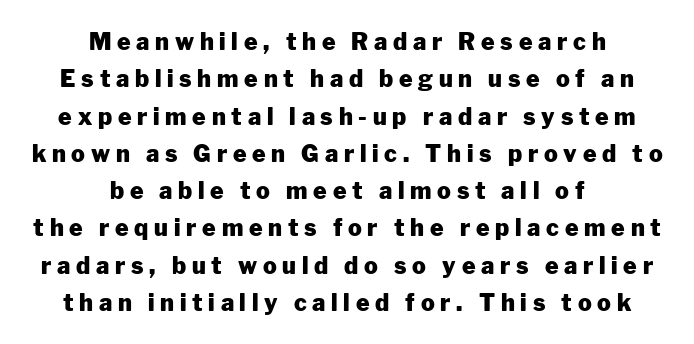
The image shows 23 px bold type, upright; set centered, normal line spacing (1.62x), unusually wide letter spacing (+0.25 em), not underlined.
